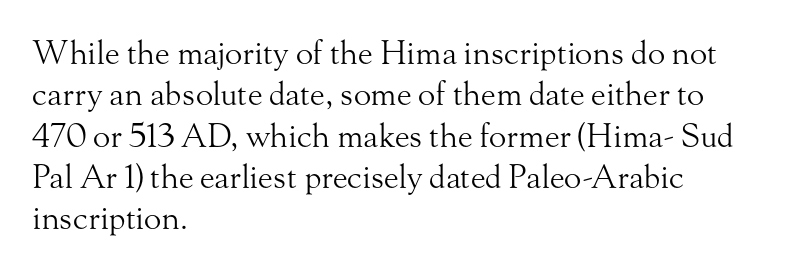
Q: Is the text bold? A: No.
Q: Is the text italic (slanted)? A: No, it is upright.
Q: Is the typeface a serif or a sans-serif typeface? A: Serif.
Q: Is the text underlined? A: No.
Q: How is the paragraph aligned? A: Left-aligned.
Q: Is the spacing between letters normal or unusually wide? A: Normal.
Q: Is the spacing between lines tight, normal or loose? A: Normal.
Q: Width (condensed, normal, or wide)? A: Normal.
Q: Stroke contrast? A: Medium.
Q: x-height? A: Small.
Q: Monospaced? A: No.
